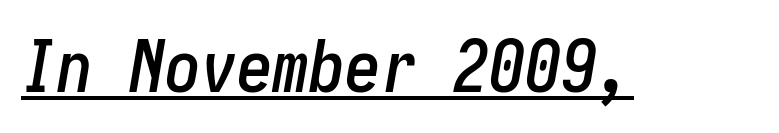
Q: Is the text italic (slanted)? A: Yes, it leans right by about 10 degrees.
Q: Is the text underlined? A: Yes.
Q: Is the spacing between letters normal or unusually wide? A: Normal.
Q: Width (condensed, normal, or wide)? A: Condensed.
Q: Stroke contrast? A: Low.
Q: x-height? A: Medium.
